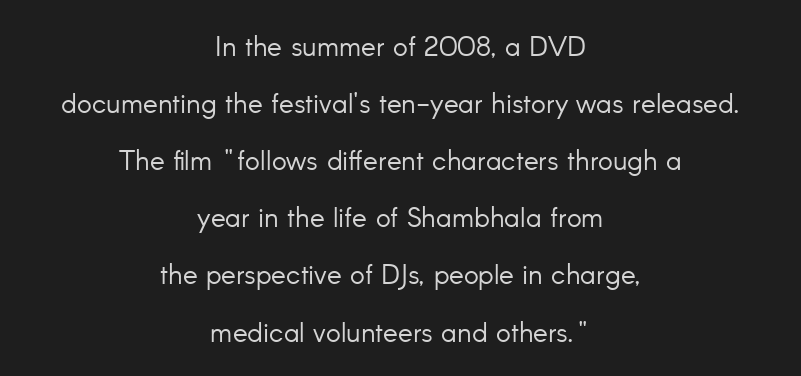
The image shows 28 px light sans-serif type, upright; set centered, loose line spacing (2.04x), normal letter spacing, not underlined; low stroke contrast and a small x-height.
